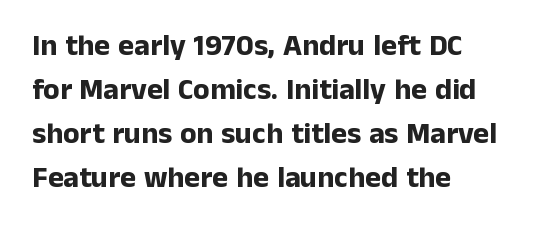
The image shows 30 px bold sans-serif type, upright; set left-aligned, normal line spacing (1.47x), normal letter spacing, not underlined; low stroke contrast and a medium x-height.
